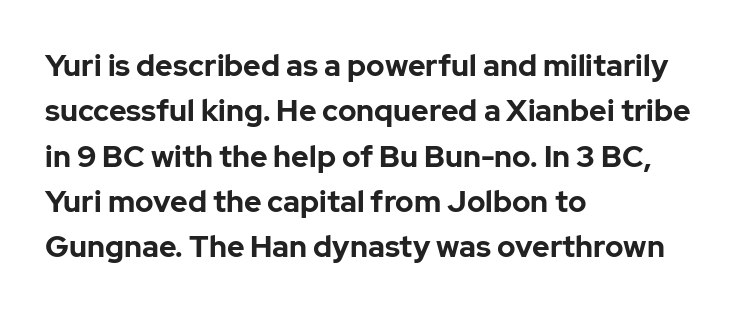
Q: Is the text bold? A: Yes.
Q: Is the text italic (slanted)? A: No, it is upright.
Q: Is the typeface a serif or a sans-serif typeface? A: Sans-serif.
Q: Is the text underlined? A: No.
Q: How is the paragraph aligned? A: Left-aligned.
Q: Is the spacing between letters normal or unusually wide? A: Normal.
Q: Is the spacing between lines tight, normal or loose? A: Normal.
Q: Width (condensed, normal, or wide)? A: Normal.
Q: Stroke contrast? A: Low.
Q: x-height? A: Medium.
Q: Monospaced? A: No.
